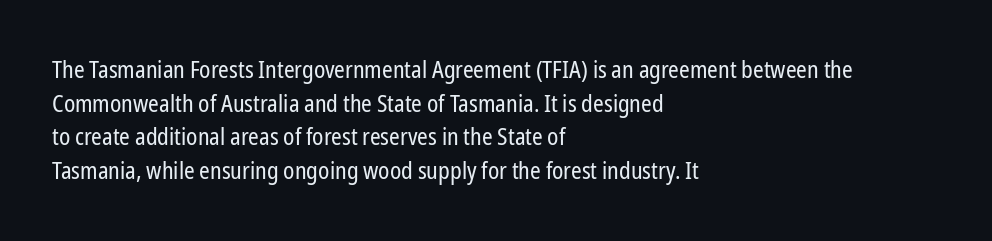
{"italic": "no", "bold": "no", "underline": "no", "align": "left", "line_spacing": "normal", "line_spacing_ratio": 1.4, "letter_spacing": "normal", "letter_spacing_em": 0.0, "glyph_px": 24}
